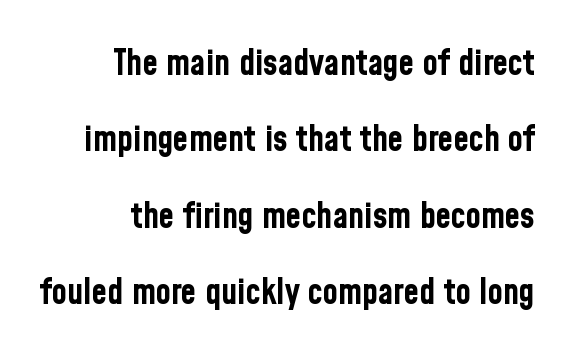
Q: Is the text bold? A: Yes.
Q: Is the text italic (slanted)? A: No, it is upright.
Q: Is the typeface a serif or a sans-serif typeface? A: Sans-serif.
Q: Is the text underlined? A: No.
Q: Is the spacing between letters normal or unusually wide? A: Normal.
Q: Is the spacing between lines tight, normal or loose? A: Loose.
Q: Width (condensed, normal, or wide)? A: Condensed.
Q: Stroke contrast? A: Low.
Q: x-height? A: Medium.
Q: Monospaced? A: No.
